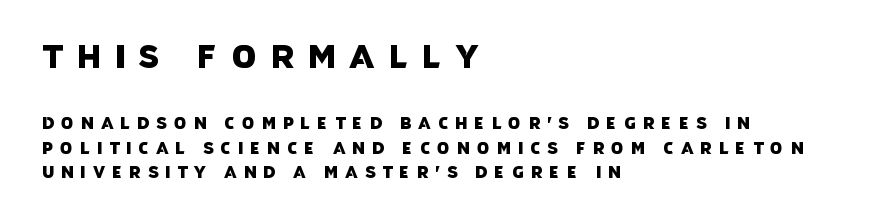
{"serif": "no", "width": "normal", "stroke_contrast": "low", "x_height": "large", "monospaced": "no", "underline": "no", "align": "left", "line_spacing": "normal", "line_spacing_ratio": 1.52, "letter_spacing": "wide", "letter_spacing_em": 0.43, "larger_block": "first", "size_ratio": 2.0, "glyph_px": 32}
